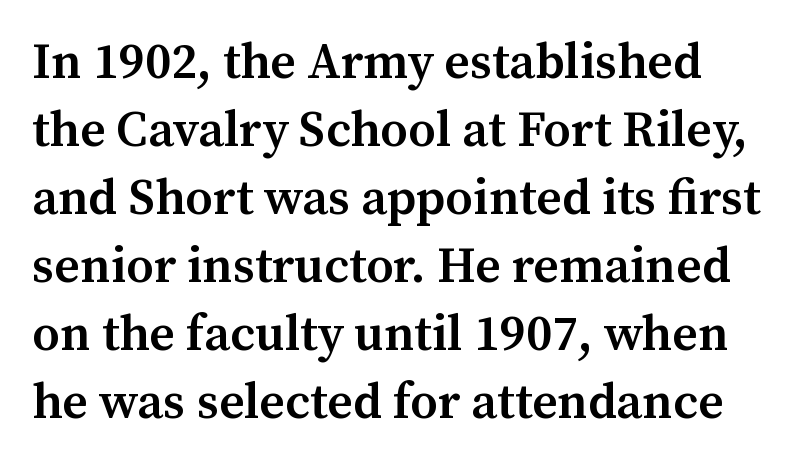
{"serif": "yes", "italic": "no", "bold": "semi", "weight": "semibold", "width": "normal", "stroke_contrast": "medium", "x_height": "medium", "monospaced": "no", "underline": "no", "line_spacing": "normal", "line_spacing_ratio": 1.36, "letter_spacing": "normal", "letter_spacing_em": 0.0, "glyph_px": 50}
